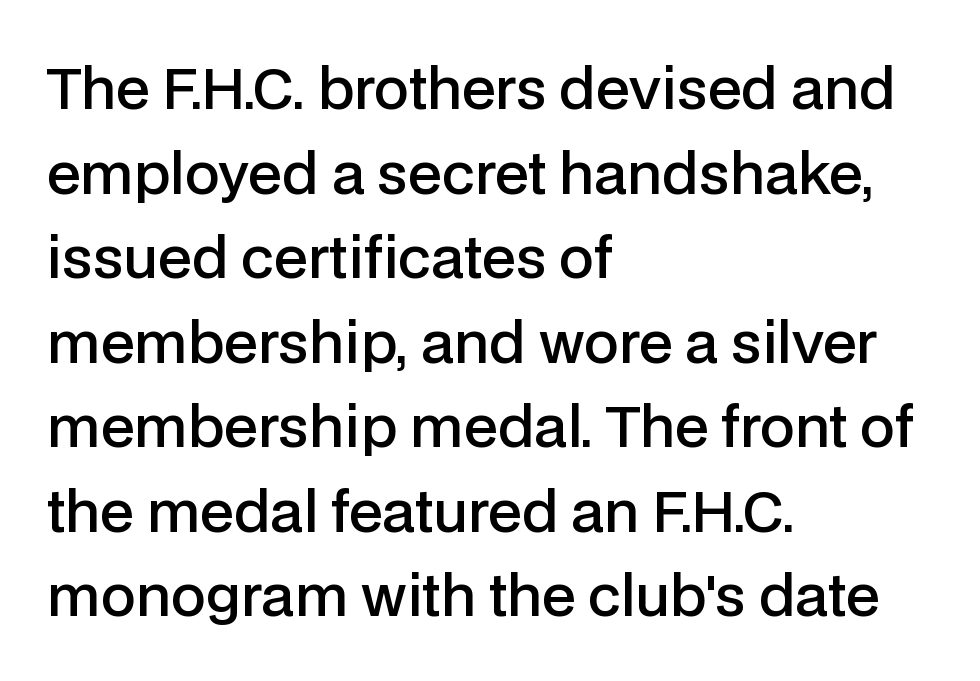
These lines are rendered in a variable-pitch font. Does the weight exceed regular? Yes, but only to semibold. Is this a sans? Yes — the strokes have no serifs. The space beneath each line is pristine and unruled.
